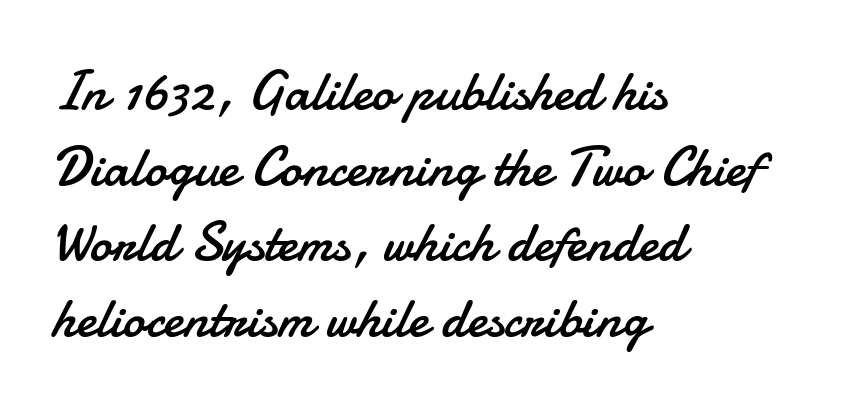
{"serif": "no", "bold": "no", "weight": "regular", "width": "normal", "stroke_contrast": "low", "x_height": "small", "monospaced": "no", "underline": "no", "align": "left", "line_spacing": "normal", "line_spacing_ratio": 1.35, "letter_spacing": "normal", "letter_spacing_em": 0.0, "glyph_px": 56}
